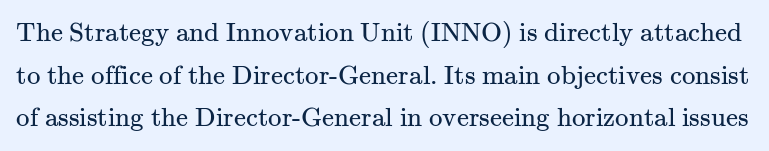
Lines of text with bare space underneath. Students, observe: this is what conventionally led text looks like. Does extra space separate the letters? No, they use regular spacing. Every character sits straight up, as roman type does. Ink coverage per letter is moderate at most.
